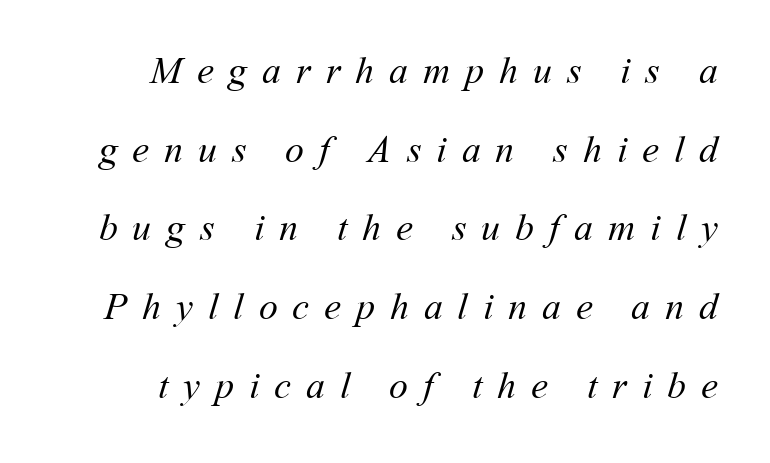
Q: Is the text bold? A: No.
Q: Is the text underlined? A: No.
Q: Is the spacing between letters normal or unusually wide? A: Unusually wide.
Q: Is the spacing between lines tight, normal or loose? A: Loose.
Q: Width (condensed, normal, or wide)? A: Normal.
Q: Stroke contrast? A: Medium.
Q: x-height? A: Medium.
Q: Monospaced? A: No.
